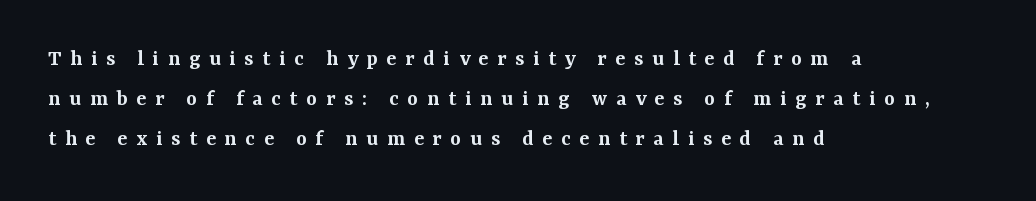
{"italic": "no", "bold": "semi", "underline": "no", "align": "left", "line_spacing_ratio": 1.75, "letter_spacing": "wide", "letter_spacing_em": 0.38, "glyph_px": 23}
